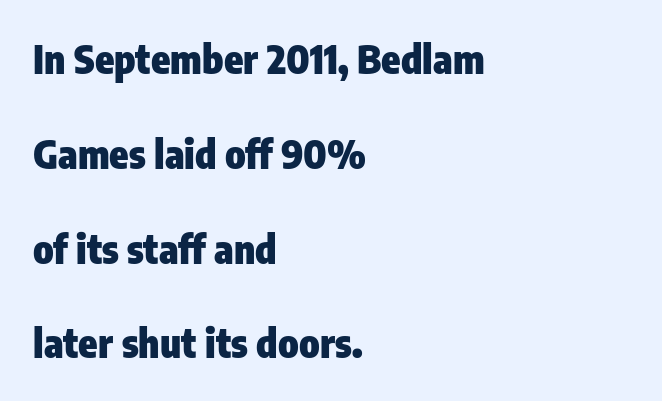
The image shows 39 px heavy, condensed sans-serif type, upright; set left-aligned, loose line spacing (2.43x), normal letter spacing, not underlined; low stroke contrast and a medium x-height.
